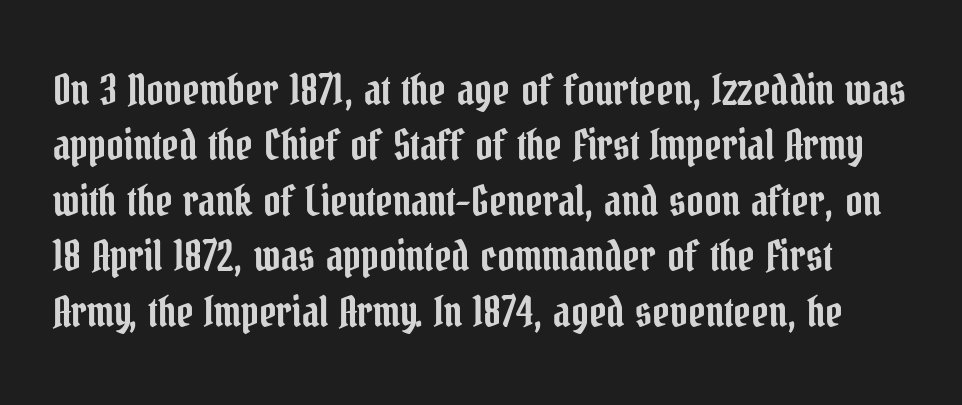
The image shows 42 px condensed serif type, upright; set normal line spacing (1.32x), normal letter spacing, not underlined; low stroke contrast and a medium x-height.
